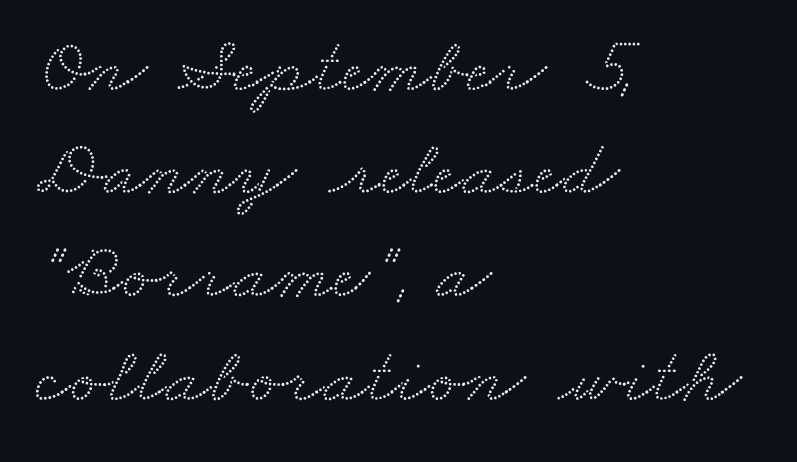
The image shows 80 px wide serif type; set left-aligned, normal line spacing (1.29x), normal letter spacing, not underlined; medium stroke contrast and a small x-height.
